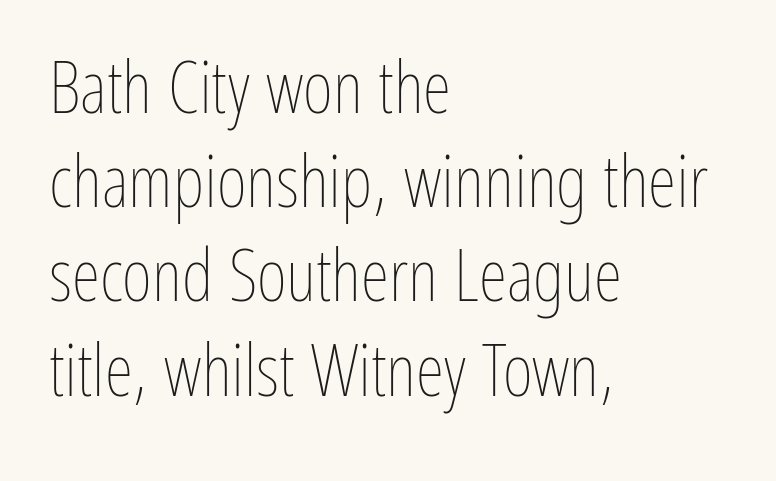
Q: Is the text bold? A: No.
Q: Is the text italic (slanted)? A: No, it is upright.
Q: Is the text underlined? A: No.
Q: How is the paragraph aligned? A: Left-aligned.
Q: Is the spacing between letters normal or unusually wide? A: Normal.
Q: Is the spacing between lines tight, normal or loose? A: Normal.
Q: Width (condensed, normal, or wide)? A: Condensed.
Q: Stroke contrast? A: Low.
Q: x-height? A: Medium.
Q: Monospaced? A: No.
